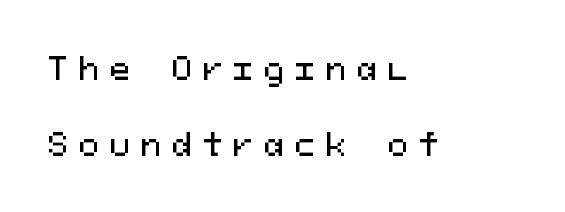
The image shows 31 px sans-serif type, upright, monospaced; set left-aligned, loose line spacing (2.45x), unusually wide letter spacing (+0.33 em), not underlined; medium stroke contrast and a medium x-height.
